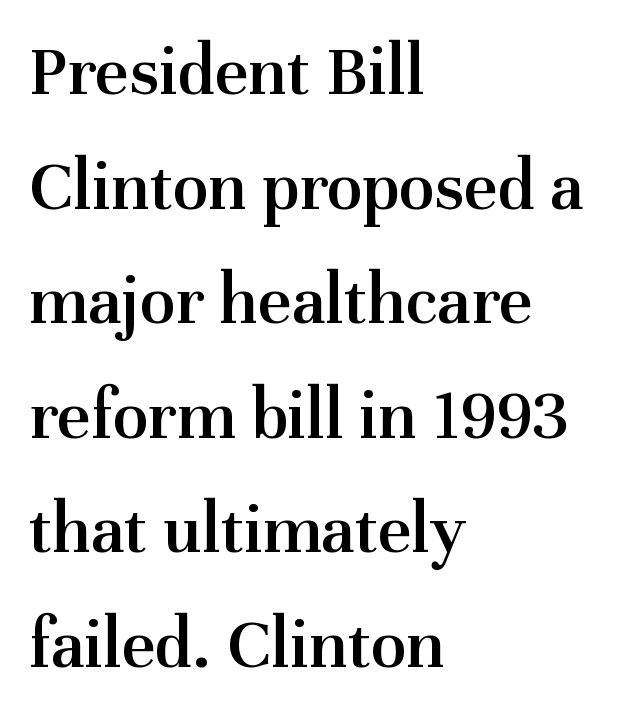
The image shows 73 px semibold serif type, upright; set left-aligned, normal line spacing (1.57x), normal letter spacing, not underlined; medium stroke contrast and a medium x-height.
